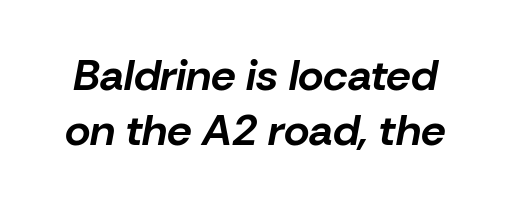
{"italic": "yes", "lean": "right", "slant_degrees": 10, "bold": "yes", "weight": "bold", "width": "normal", "stroke_contrast": "low", "x_height": "medium", "monospaced": "no", "underline": "no", "line_spacing_ratio": 1.24, "letter_spacing": "normal", "letter_spacing_em": 0.0, "glyph_px": 44}
